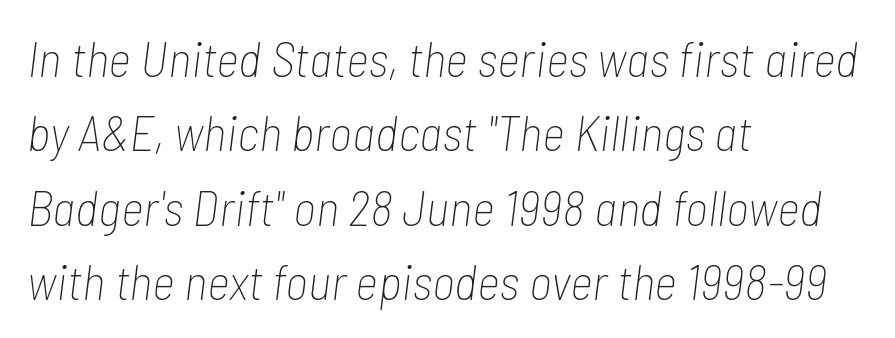
The horizontal fit of the characters is conventional and even. The lines sit at an ordinary, default distance from one another. The space directly below the letters is spotless. These glyphs show unthickened strokes, regular width or finer.
